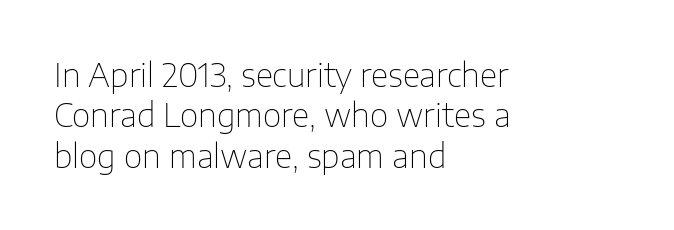
Successive baselines arrive at the customary interval. What stands out about the letter spacing? Nothing — it is the standard amount. Tall strokes in this sample are plumb rather than angled. The passage shown is typed in a proportional face where columns would drift. Layout note: lines flush left.
